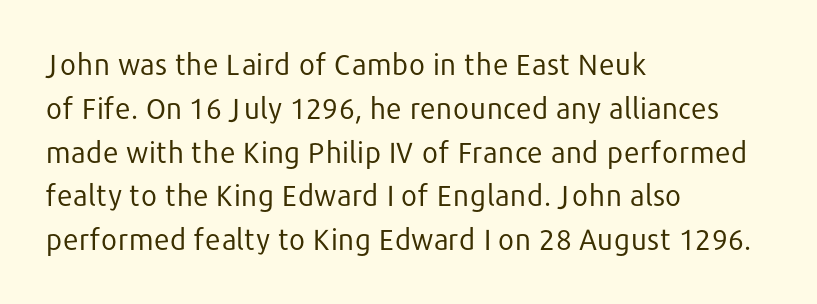
{"serif": "no", "italic": "no", "bold": "no", "weight": "regular", "width": "normal", "stroke_contrast": "low", "x_height": "medium", "monospaced": "no", "underline": "no", "align": "left", "line_spacing": "normal", "line_spacing_ratio": 1.51, "letter_spacing": "normal", "letter_spacing_em": 0.0, "glyph_px": 29}
